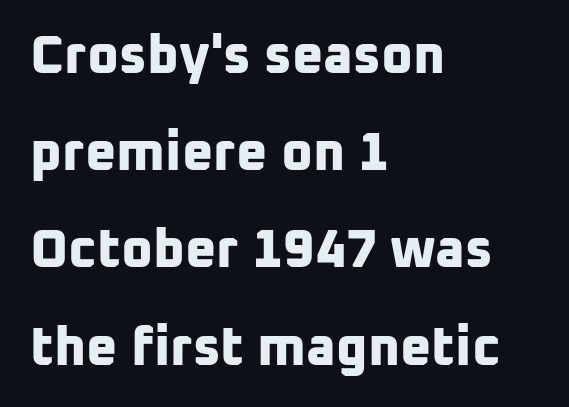
Honestly, the letter spacing is just normal — you wouldn't notice it. Anything drawn beneath the words? Only blank space. The sample has been set heavy, in full bold. Regarding serifs, this sample does without them.
